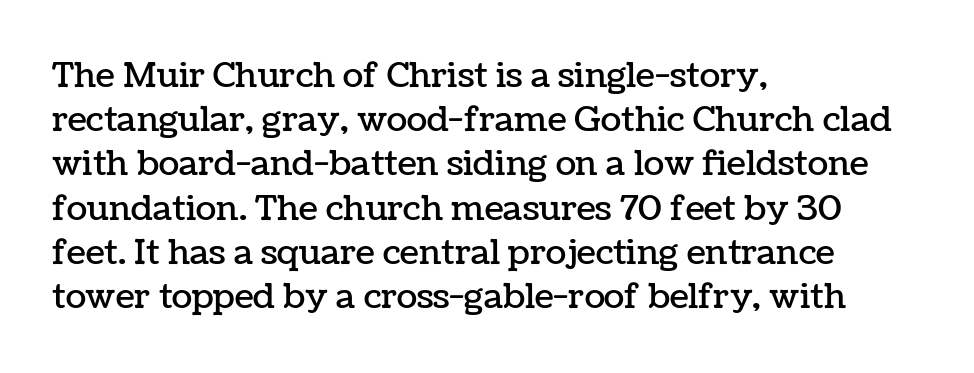
The image shows 34 px text type, upright; set left-aligned, normal line spacing (1.3x), normal letter spacing, not underlined; low stroke contrast and a medium x-height.
